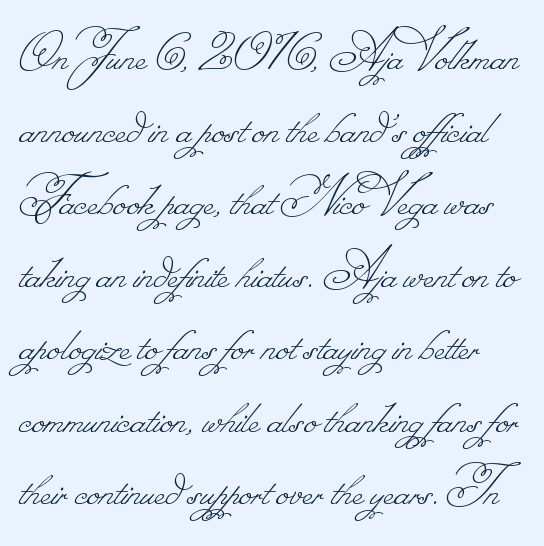
The image shows 59 px thin type; set line spacing 1.23x, normal letter spacing, not underlined; low stroke contrast.
